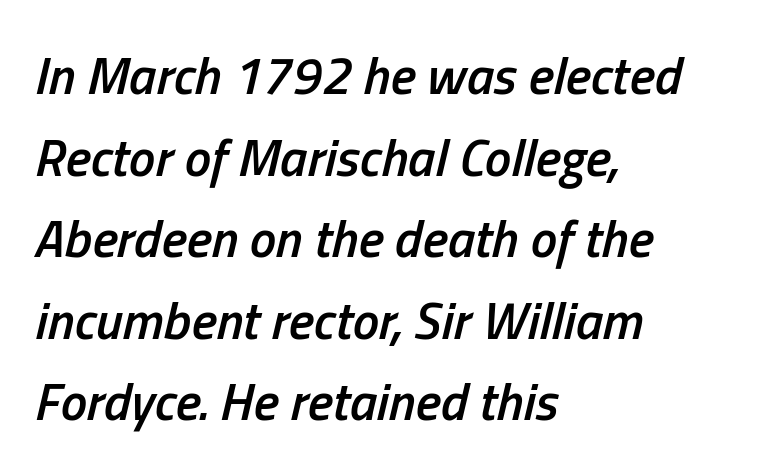
{"italic": "yes", "lean": "right", "slant_degrees": 13, "bold": "semi", "weight": "semibold", "width": "condensed", "stroke_contrast": "low", "x_height": "medium", "monospaced": "no", "underline": "no", "align": "left", "line_spacing": "normal", "line_spacing_ratio": 1.54, "letter_spacing": "normal", "letter_spacing_em": 0.0, "glyph_px": 53}
